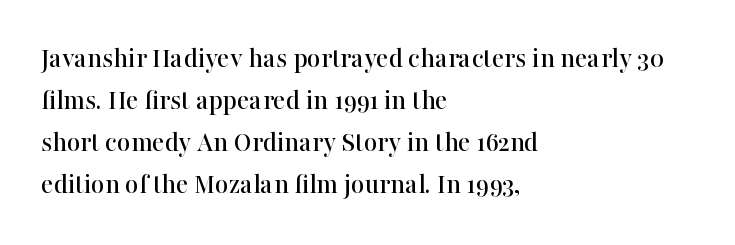
{"serif": "yes", "italic": "no", "width": "normal", "stroke_contrast": "high", "x_height": "medium", "monospaced": "no", "underline": "no", "align": "left", "line_spacing": "normal", "line_spacing_ratio": 1.45, "letter_spacing": "normal", "letter_spacing_em": 0.0, "glyph_px": 29}
